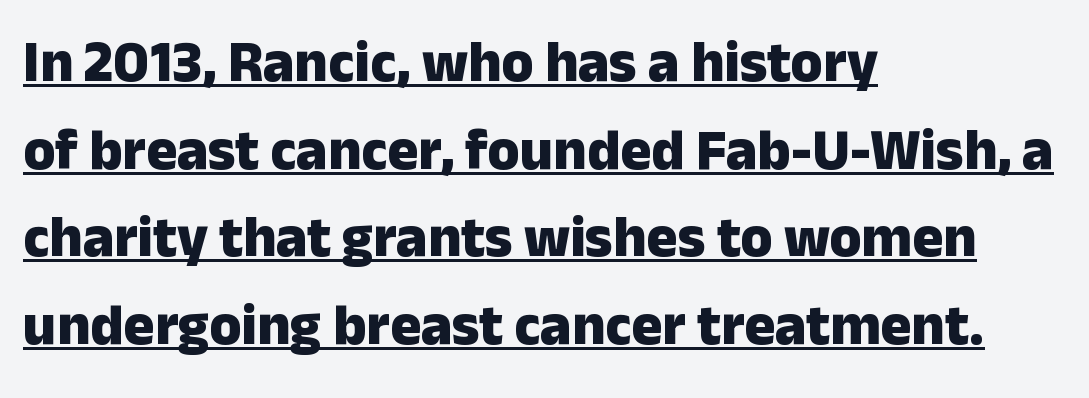
The image shows 58 px heavy sans-serif type, upright; set left-aligned, normal line spacing (1.51x), normal letter spacing, underlined; low stroke contrast and a medium x-height.
